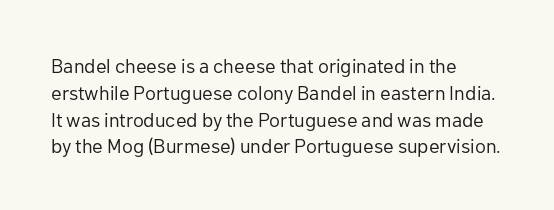
Q: Is the text bold? A: No.
Q: Is the text italic (slanted)? A: No, it is upright.
Q: Is the text underlined? A: No.
Q: How is the paragraph aligned? A: Left-aligned.
Q: Is the spacing between letters normal or unusually wide? A: Normal.
Q: Is the spacing between lines tight, normal or loose? A: Normal.
